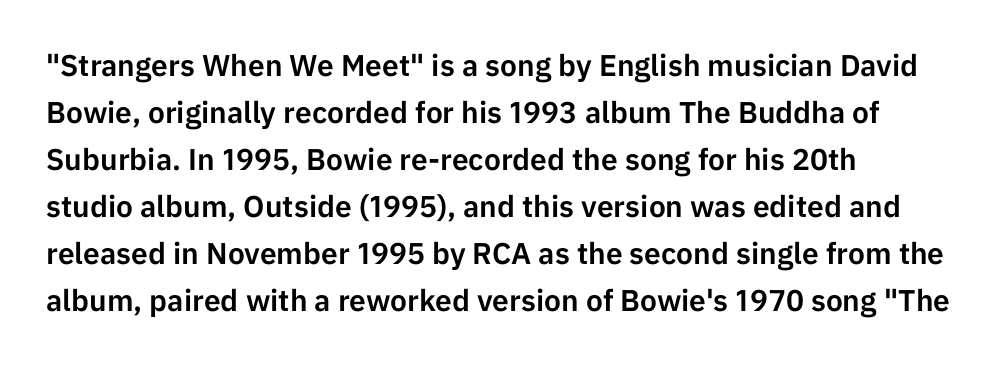
Vertical strokes here are truly vertical. The letters carry no serifs — their stems end cleanly without finishing strokes. Note the varied advance widths — an 'i' is clearly narrower than an 'm'. Is there much room between lines? A standard amount, neither cramped nor airy. The passage shown is not underscored anywhere.
